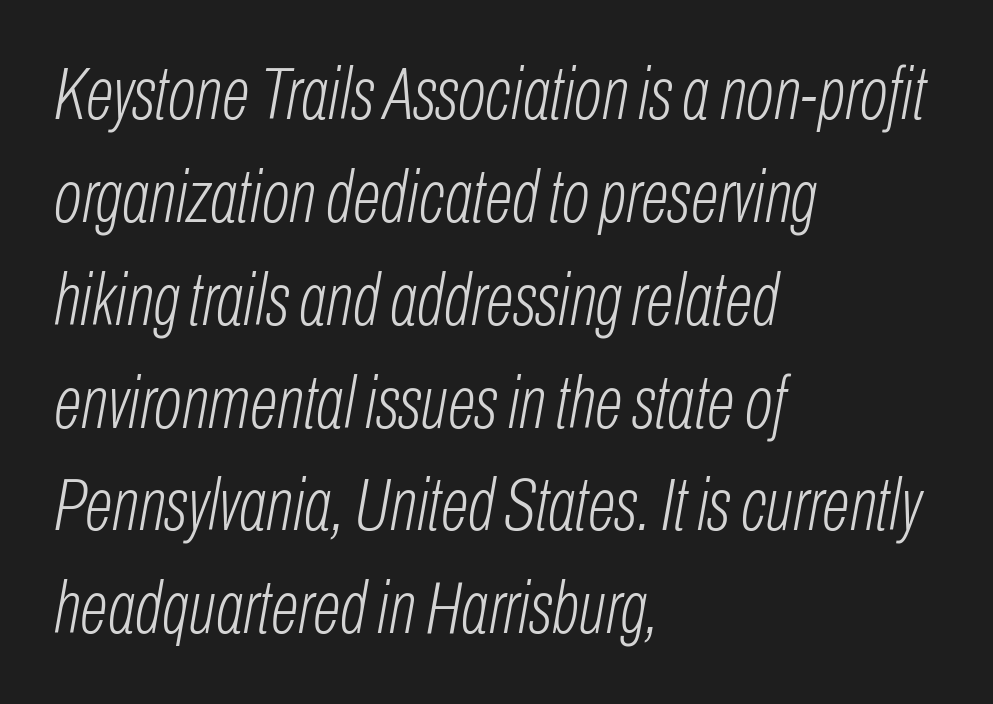
Q: Is the text bold? A: No.
Q: Is the text italic (slanted)? A: Yes, it leans right by about 10 degrees.
Q: Is the text underlined? A: No.
Q: How is the paragraph aligned? A: Left-aligned.
Q: Is the spacing between letters normal or unusually wide? A: Normal.
Q: Is the spacing between lines tight, normal or loose? A: Normal.
Q: Width (condensed, normal, or wide)? A: Condensed.
Q: Stroke contrast? A: Low.
Q: x-height? A: Medium.
Q: Monospaced? A: No.
